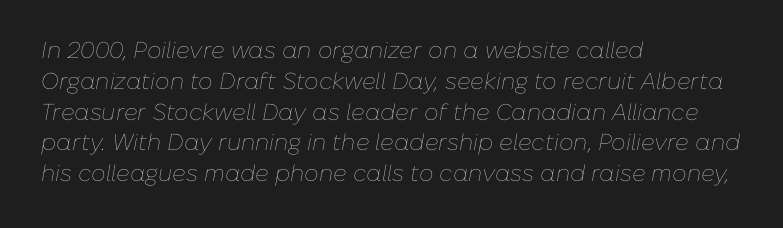
{"italic": "yes", "lean": "right", "slant_degrees": 10, "bold": "no", "underline": "no", "align": "left", "line_spacing": "normal", "line_spacing_ratio": 1.34, "letter_spacing": "normal", "letter_spacing_em": 0.0, "glyph_px": 23}
